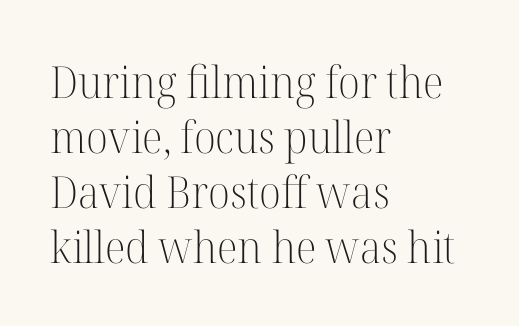
The typography opts for an upright posture over an oblique one. Character widths vary here, with narrow letters taking less room than wide ones. The string is rendered with underlining switched off. Letter spacing: default.
